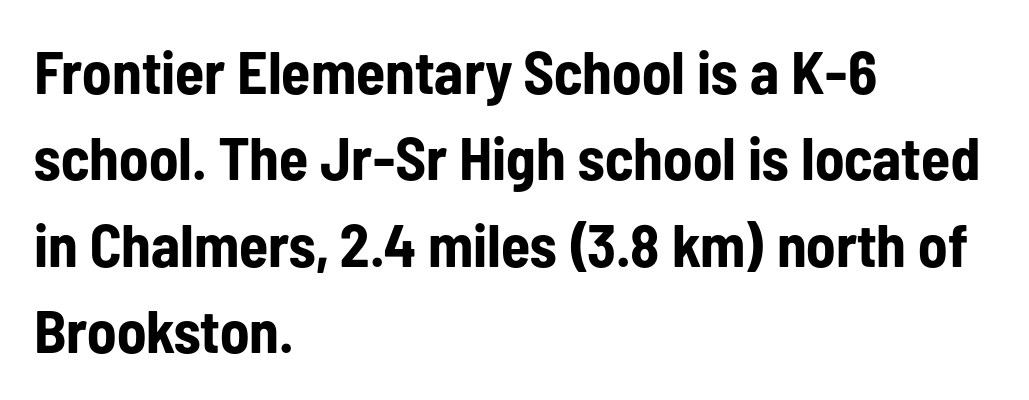
Ascenders rise straight up at ninety degrees. Honestly, the row spacing looks completely unremarkable. Each row of text sits above clean, open space. A student would call this left alignment; a typographer would say flush left, rag right. In terms of letterform style, serifs are entirely absent. Standard letterfit; no display-style spreading of the glyphs.
